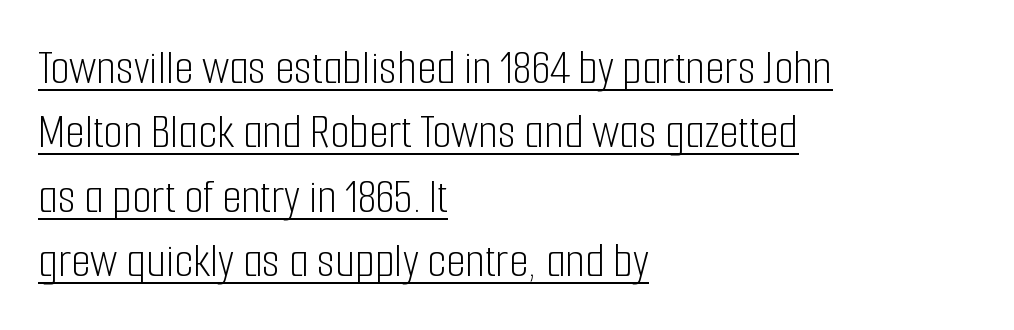
Q: Is the text bold? A: No.
Q: Is the text italic (slanted)? A: No, it is upright.
Q: Is the typeface a serif or a sans-serif typeface? A: Sans-serif.
Q: Is the text underlined? A: Yes.
Q: How is the paragraph aligned? A: Left-aligned.
Q: Is the spacing between letters normal or unusually wide? A: Normal.
Q: Is the spacing between lines tight, normal or loose? A: Normal.
Q: Width (condensed, normal, or wide)? A: Condensed.
Q: Stroke contrast? A: Low.
Q: x-height? A: Medium.
Q: Monospaced? A: No.
